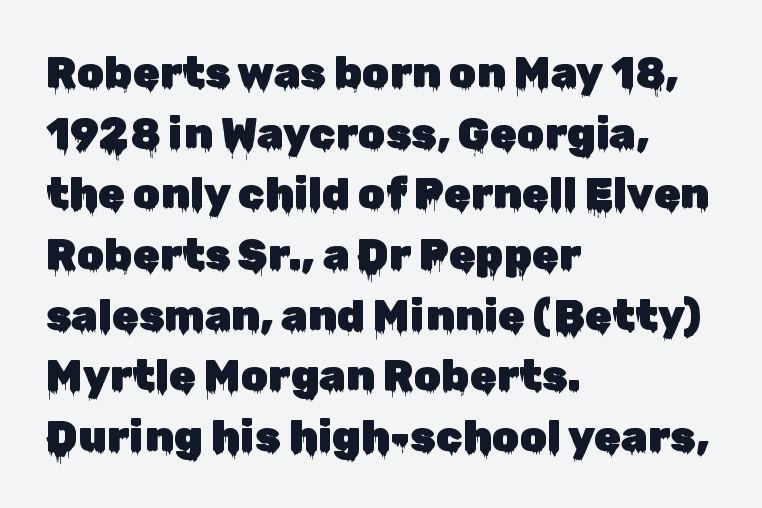
The image shows 43 px sans-serif type, upright; set left-aligned, normal line spacing (1.41x), normal letter spacing, not underlined; low stroke contrast and a medium x-height.
